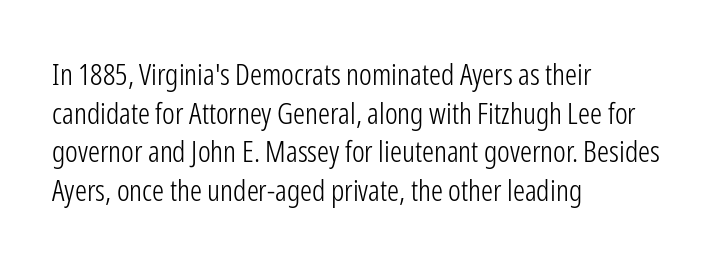
Inter-character spacing is left at the font's built-in metrics. Every row of glyphs begins at an identical x-position on the left. The strokes are not fattened; the text isn't bold. You could not count columns in this text — the font is proportionally spaced. Evenly set lines give the paragraph a standard silhouette. Underlining? Definitely not there.
